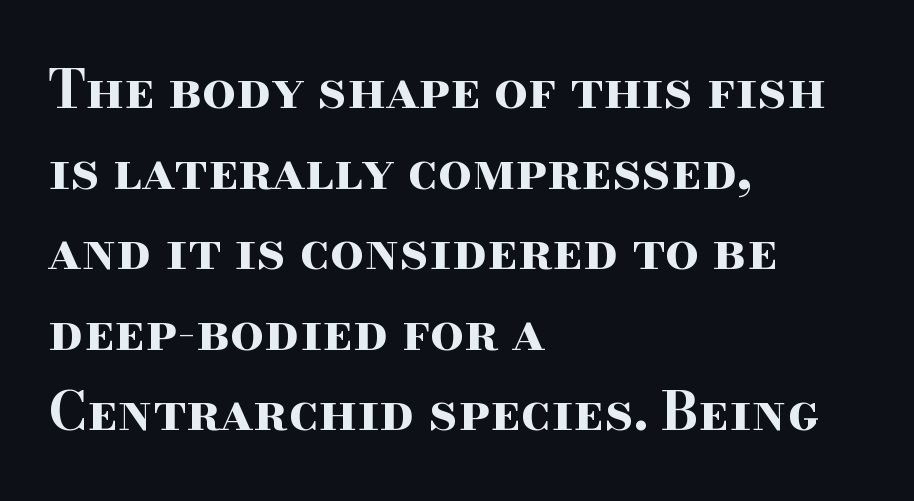
This sample is left-justified, so line endings fall wherever the words run out. Character widths vary here, with narrow letters taking less room than wide ones. Tracking here is standard; glyphs follow each other at the usual distance. Old-style or modern, the face here clearly has serifs. The characters look thick and weighty, a clear bold.
